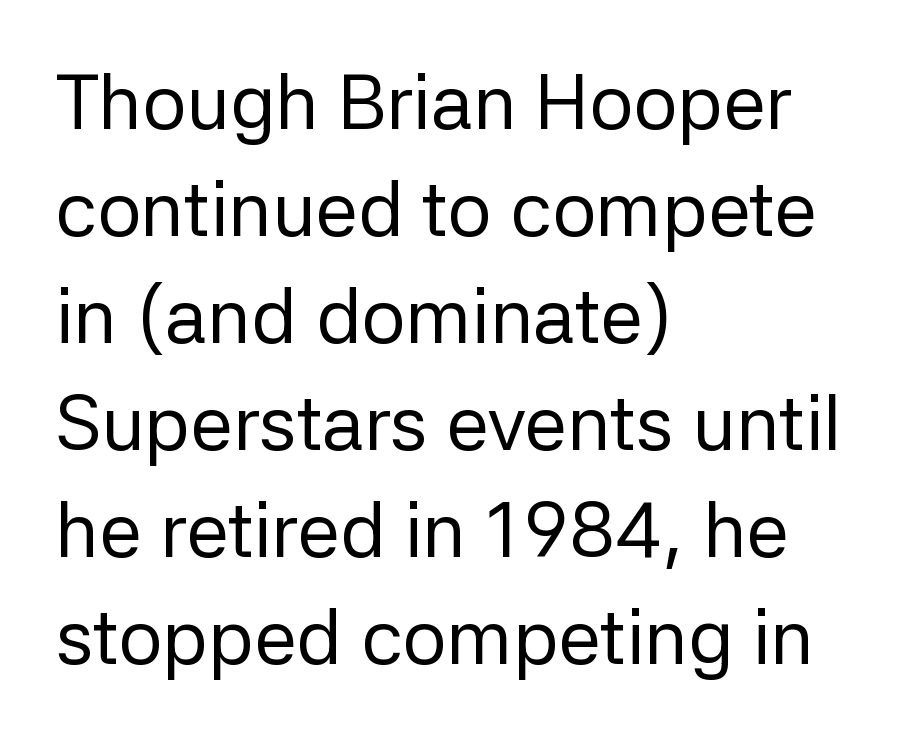
The image shows 77 px regular-weight sans-serif type, upright; set left-aligned, normal line spacing (1.39x), normal letter spacing, not underlined; low stroke contrast and a medium x-height.
